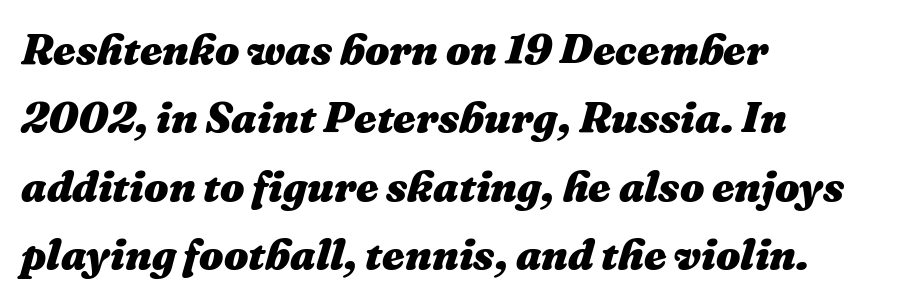
{"italic": "yes", "lean": "right", "slant_degrees": 16, "bold": "yes", "weight": "heavy", "width": "normal", "stroke_contrast": "medium", "x_height": "medium", "monospaced": "no", "underline": "no", "align": "left", "line_spacing": "normal", "line_spacing_ratio": 1.59, "letter_spacing": "normal", "letter_spacing_em": 0.0, "glyph_px": 43}
